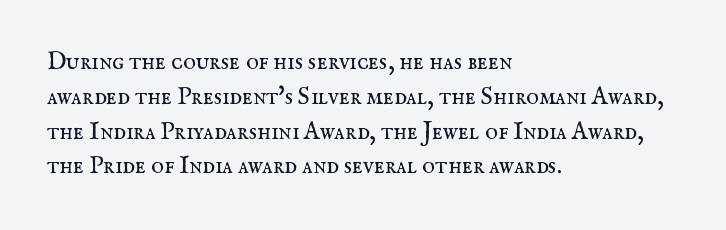
Q: Is the text bold? A: No.
Q: Is the text italic (slanted)? A: No, it is upright.
Q: Is the text underlined? A: No.
Q: How is the paragraph aligned? A: Left-aligned.
Q: Is the spacing between letters normal or unusually wide? A: Normal.
Q: Is the spacing between lines tight, normal or loose? A: Normal.
